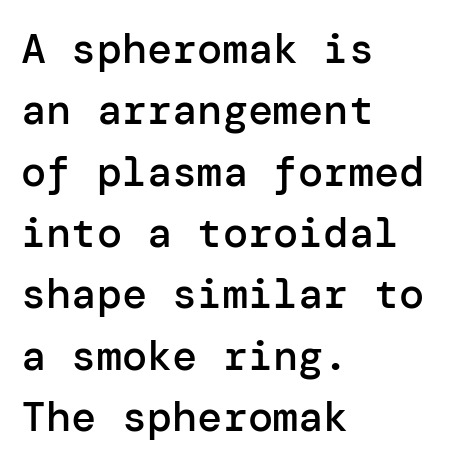
Nobody drew a line under any word here. No extra tracking has been applied to these lines. Reading down the block, your eye returns to a fixed left position each line. Serif or sans? Sans — the stroke terminals are bare.
